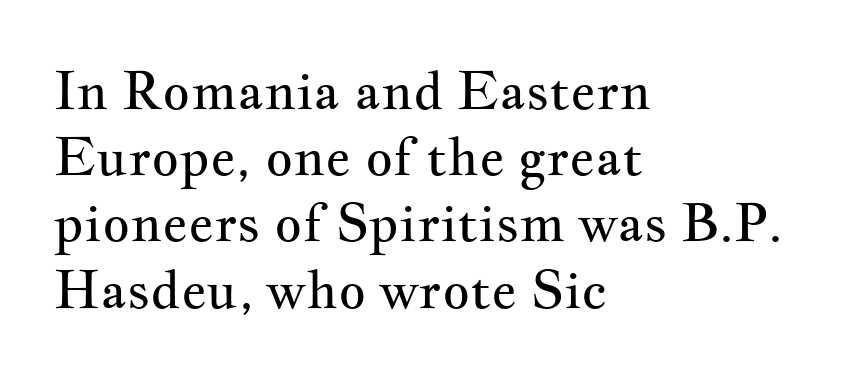
{"serif": "yes", "italic": "no", "bold": "no", "weight": "regular", "width": "wide", "stroke_contrast": "medium", "x_height": "small", "monospaced": "no", "underline": "no", "align": "left", "line_spacing": "normal", "line_spacing_ratio": 1.25, "letter_spacing": "normal", "letter_spacing_em": 0.0, "glyph_px": 53}
